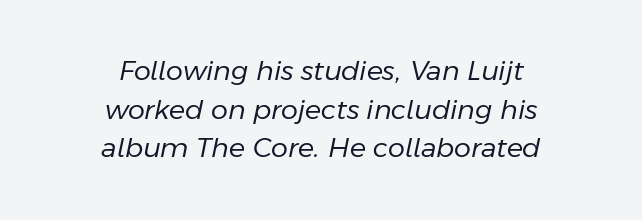
Q: Is the text bold? A: No.
Q: Is the text italic (slanted)? A: Yes, it leans right by about 11 degrees.
Q: Is the text underlined? A: No.
Q: How is the paragraph aligned? A: Centered.
Q: Is the spacing between letters normal or unusually wide? A: Normal.
Q: Is the spacing between lines tight, normal or loose? A: Normal.
